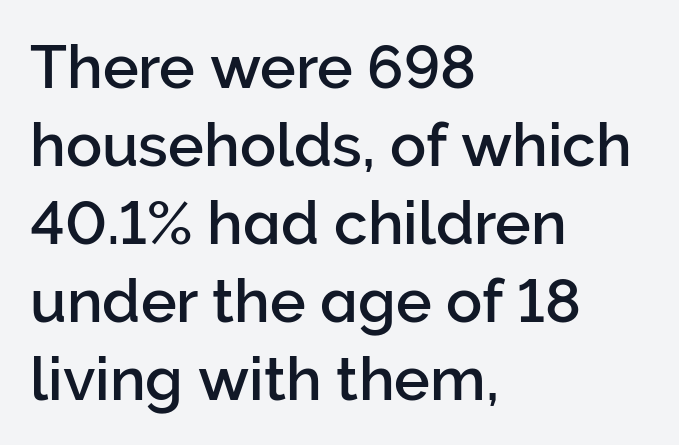
The passage shown is typed in a proportional face where columns would drift. Evenly set lines give the paragraph a standard silhouette. Rendered with straight, roman letterforms. Caption: standard tracking, unaltered. You can tell from the bare stems that sans-serif type was used. Quick note: underline off.
